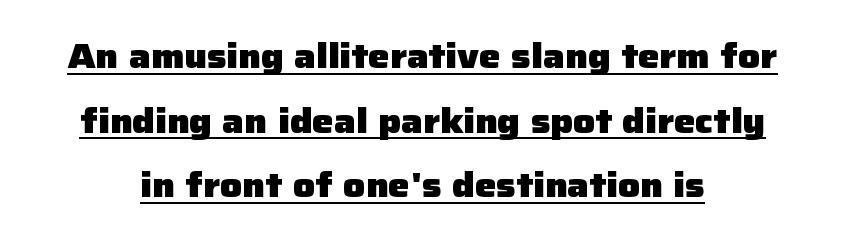
Q: Is the text bold? A: Yes.
Q: Is the text italic (slanted)? A: No, it is upright.
Q: Is the typeface a serif or a sans-serif typeface? A: Sans-serif.
Q: Is the text underlined? A: Yes.
Q: How is the paragraph aligned? A: Centered.
Q: Is the spacing between letters normal or unusually wide? A: Normal.
Q: Is the spacing between lines tight, normal or loose? A: Loose.
Q: Width (condensed, normal, or wide)? A: Normal.
Q: Stroke contrast? A: Low.
Q: x-height? A: Medium.
Q: Monospaced? A: No.
